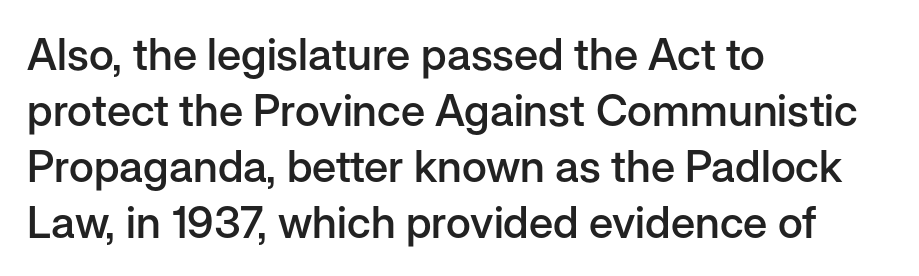
Q: Is the text bold? A: Semi-bold.
Q: Is the text italic (slanted)? A: No, it is upright.
Q: Is the typeface a serif or a sans-serif typeface? A: Sans-serif.
Q: Is the text underlined? A: No.
Q: How is the paragraph aligned? A: Left-aligned.
Q: Is the spacing between letters normal or unusually wide? A: Normal.
Q: Is the spacing between lines tight, normal or loose? A: Normal.
Q: Width (condensed, normal, or wide)? A: Normal.
Q: Stroke contrast? A: Low.
Q: x-height? A: Medium.
Q: Monospaced? A: No.
